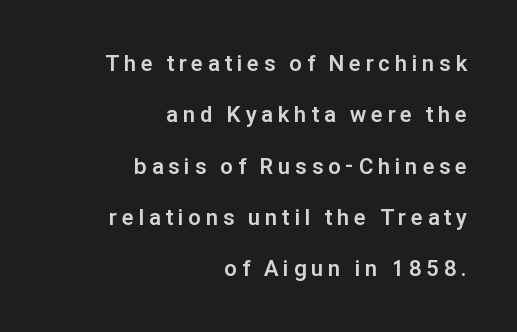
Whoever set this chose breathing room over compactness in the vertical rhythm. Plenty of ink on the page — the face is bold. Unlike italic type, these characters show no tilt at all. Short note: letters widely spaced.
